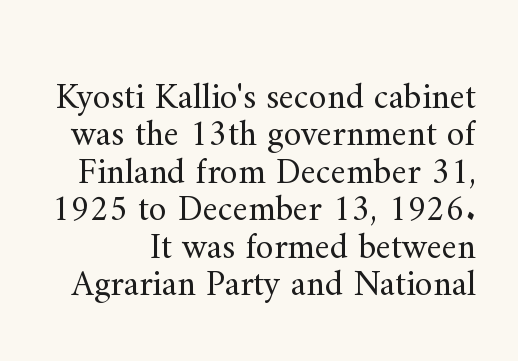
Rendered with straight, roman letterforms. Look at the bottom of the vertical strokes: they flare into serifs here. Inter-character spacing is left at the font's built-in metrics. These lines are rendered in a variable-pitch font. Cramped leading. Think standard paragraph weight, or any step lighter than that.
